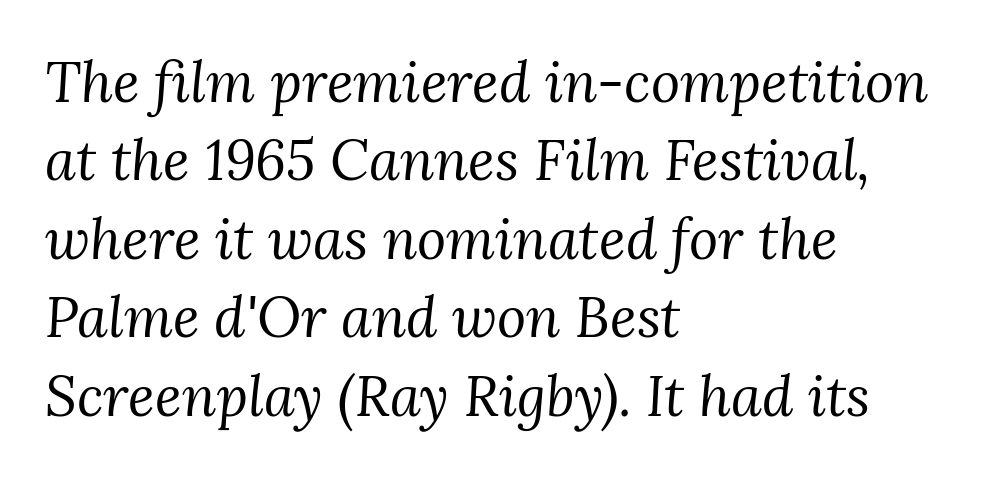
Has an underline been added? It has not. The face used here is rendered with its standard letterfit. Letterform terminals end in serifs throughout the passage. Baseline-to-baseline distance is the conventional proportion of letter height.
